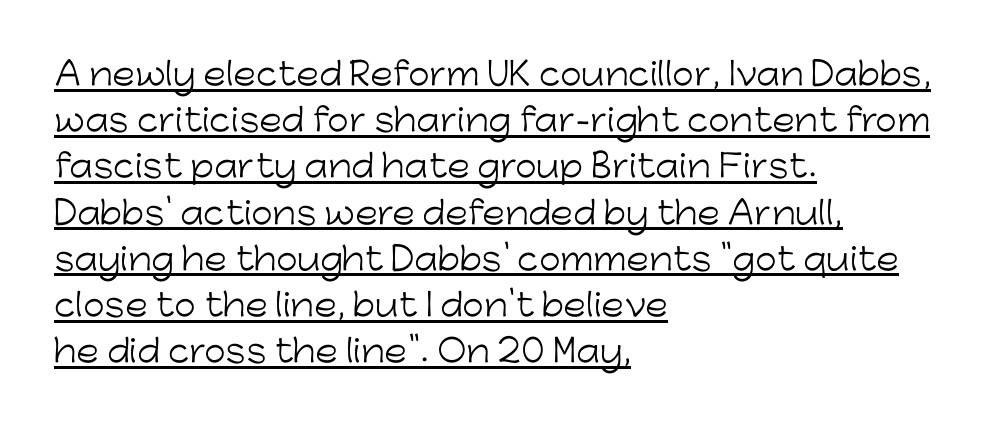
Q: Is the text bold? A: No.
Q: Is the text italic (slanted)? A: No, it is upright.
Q: Is the typeface a serif or a sans-serif typeface? A: Sans-serif.
Q: Is the text underlined? A: Yes.
Q: How is the paragraph aligned? A: Left-aligned.
Q: Is the spacing between letters normal or unusually wide? A: Normal.
Q: Is the spacing between lines tight, normal or loose? A: Normal.
Q: Width (condensed, normal, or wide)? A: Normal.
Q: Stroke contrast? A: Low.
Q: x-height? A: Medium.
Q: Monospaced? A: No.
